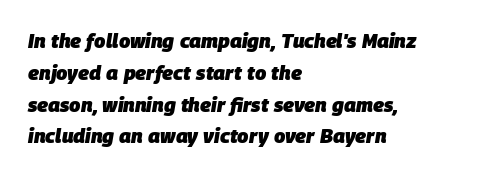
The image shows 20 px bold type, italic (leaning right); set left-aligned, normal line spacing (1.59x), normal letter spacing, not underlined.
